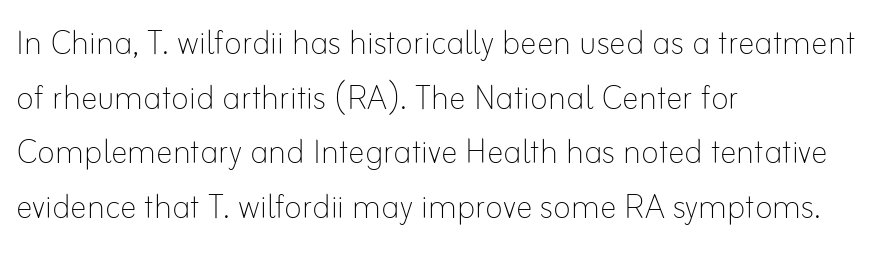
Q: Is the text bold? A: No.
Q: Is the text italic (slanted)? A: No, it is upright.
Q: Is the text underlined? A: No.
Q: How is the paragraph aligned? A: Left-aligned.
Q: Is the spacing between letters normal or unusually wide? A: Normal.
Q: Is the spacing between lines tight, normal or loose? A: Normal.
Q: Width (condensed, normal, or wide)? A: Normal.
Q: Stroke contrast? A: Low.
Q: x-height? A: Small.
Q: Monospaced? A: No.
